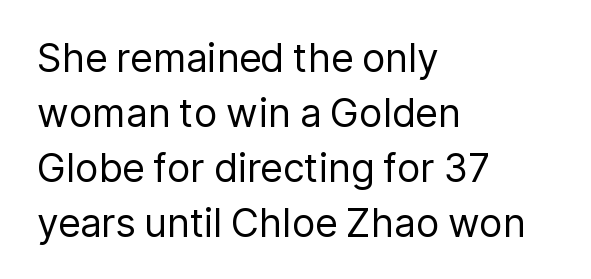
Q: Is the text bold? A: No.
Q: Is the text italic (slanted)? A: No, it is upright.
Q: Is the typeface a serif or a sans-serif typeface? A: Sans-serif.
Q: Is the text underlined? A: No.
Q: How is the paragraph aligned? A: Left-aligned.
Q: Is the spacing between letters normal or unusually wide? A: Normal.
Q: Is the spacing between lines tight, normal or loose? A: Normal.
Q: Width (condensed, normal, or wide)? A: Normal.
Q: Stroke contrast? A: Low.
Q: x-height? A: Medium.
Q: Monospaced? A: No.
